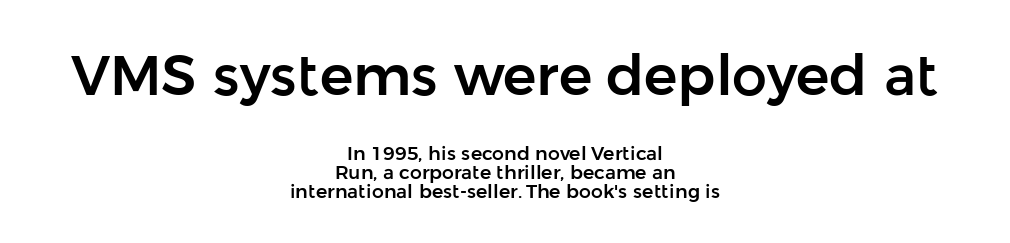
{"serif": "no", "italic": "no", "width": "normal", "stroke_contrast": "low", "x_height": "medium", "monospaced": "no", "underline": "no", "align": "center", "line_spacing": "tight", "line_spacing_ratio": 1.0, "letter_spacing": "normal", "letter_spacing_em": 0.0, "larger_block": "first", "size_ratio": 2.95, "glyph_px": 56}
